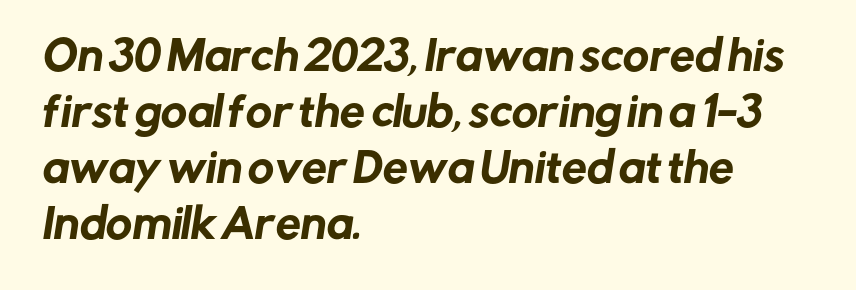
Q: Is the typeface a serif or a sans-serif typeface? A: Sans-serif.
Q: Is the text underlined? A: No.
Q: How is the paragraph aligned? A: Left-aligned.
Q: Is the spacing between letters normal or unusually wide? A: Normal.
Q: Is the spacing between lines tight, normal or loose? A: Normal.
Q: Width (condensed, normal, or wide)? A: Normal.
Q: Stroke contrast? A: Low.
Q: x-height? A: Medium.
Q: Monospaced? A: No.
